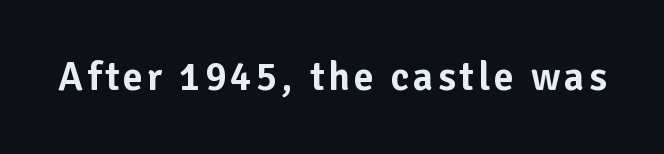
Ordinary non-slanted type is in use. Descender tails drop into unmarked territory. A typesetter would call this proportional, since set widths differ per character. Grotesque or geometric, the face here clearly has no serifs.
